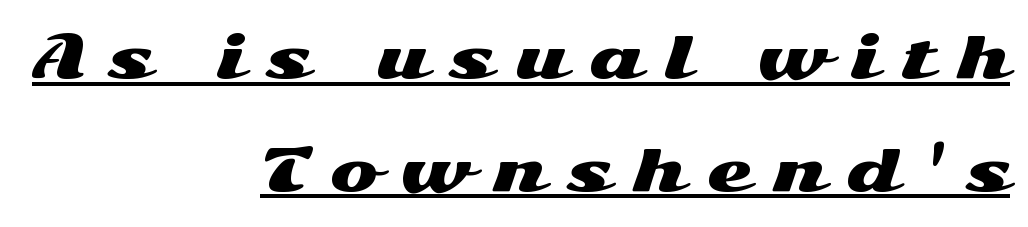
{"serif": "no", "width": "wide", "stroke_contrast": "medium", "x_height": "medium", "monospaced": "no", "underline": "yes", "align": "right", "line_spacing": "loose", "line_spacing_ratio": 1.94, "letter_spacing": "wide", "letter_spacing_em": 0.37, "glyph_px": 58}
